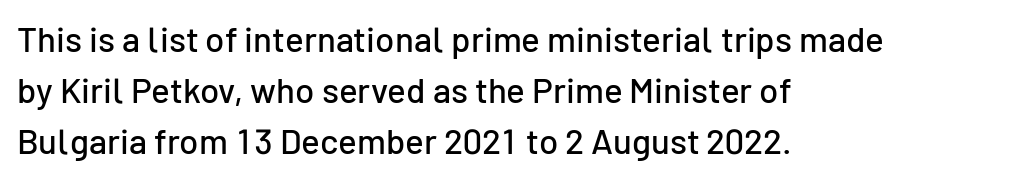
Each row of text sits above clean, open space. Honestly, the row spacing looks completely unremarkable. The rag falls on the right side of this text block. The passage shown is typed in a proportional face where columns would drift.
